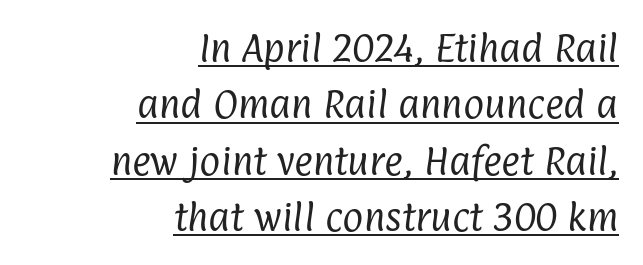
Stroke mass is kept to a normal reading level or below. How are the letters spaced? Ordinarily, with no added tracking. The rendering uses natural spacing where letterforms have individual widths. Does a line run under the words? Yes, clearly. Regarding serifs, this sample does without them.
